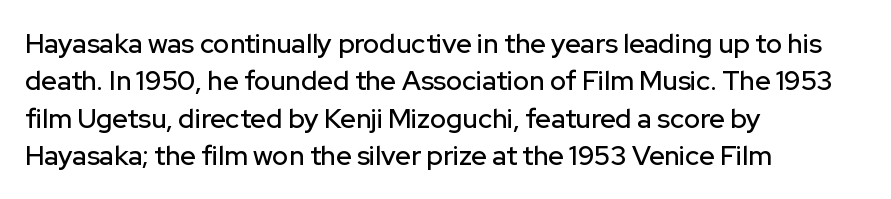
Q: Is the text italic (slanted)? A: No, it is upright.
Q: Is the text underlined? A: No.
Q: How is the paragraph aligned? A: Left-aligned.
Q: Is the spacing between letters normal or unusually wide? A: Normal.
Q: Is the spacing between lines tight, normal or loose? A: Normal.
